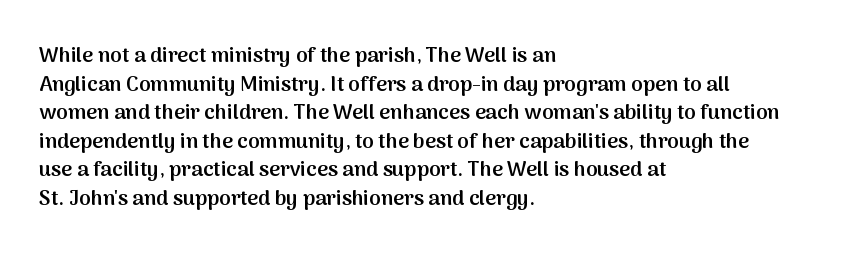
{"italic": "no", "bold": "semi", "underline": "no", "align": "left", "line_spacing": "normal", "line_spacing_ratio": 1.36, "letter_spacing": "normal", "letter_spacing_em": 0.0, "glyph_px": 21}
